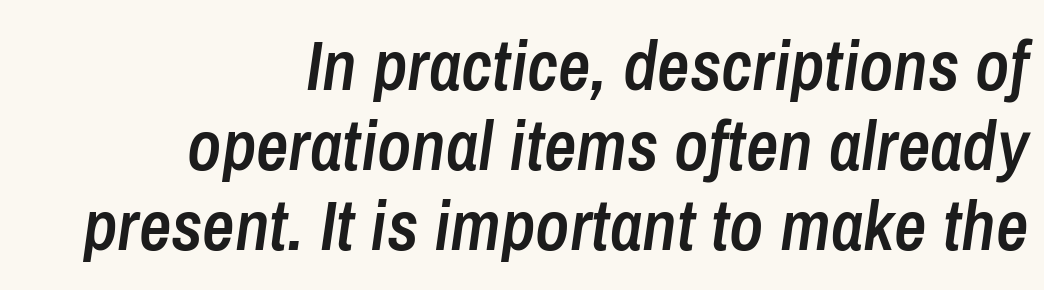
{"italic": "yes", "lean": "right", "slant_degrees": 8, "bold": "semi", "weight": "semibold", "width": "condensed", "stroke_contrast": "low", "x_height": "medium", "monospaced": "no", "underline": "no", "align": "right", "line_spacing": "tight", "line_spacing_ratio": 1.13, "letter_spacing": "normal", "letter_spacing_em": 0.0, "glyph_px": 71}
